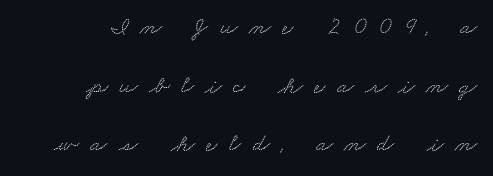
Here the glyphs are tracked loosely, breaking word shapes into spaced letters. Decoration check: the copy has no underline. Does the leading feel generous? Absolutely, it's lavish. Leftover space on each line is placed entirely before the opening word.
